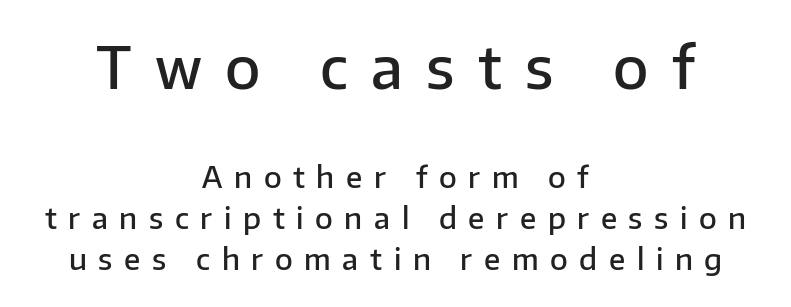
The image shows 58 px semibold sans-serif type, upright; set centered, normal line spacing (1.42x), unusually wide letter spacing (+0.4 em), not underlined; the first (top) block is 2.0x larger; low stroke contrast and a medium x-height.
